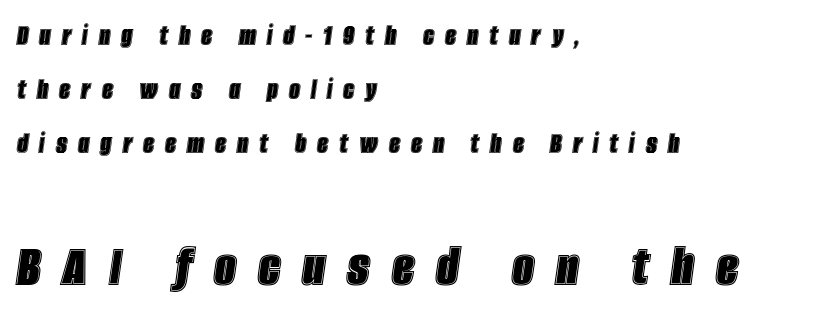
The paragraph has a hard left edge and a soft right edge. Unmarked baselines from the first word to the last. The horizontal fit of the characters is loose and conspicuously gappy. The following chunk of copy outweighs the initial chunk in type size. This sample has the flowing, uneven cadence of proportional lettering. The axis of the letterforms is tilted away from vertical.
